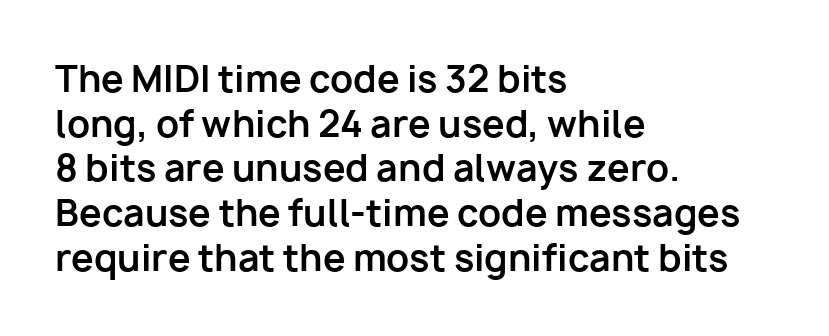
Q: Is the text bold? A: Yes.
Q: Is the text italic (slanted)? A: No, it is upright.
Q: Is the typeface a serif or a sans-serif typeface? A: Sans-serif.
Q: Is the text underlined? A: No.
Q: How is the paragraph aligned? A: Left-aligned.
Q: Is the spacing between letters normal or unusually wide? A: Normal.
Q: Width (condensed, normal, or wide)? A: Normal.
Q: Stroke contrast? A: Low.
Q: x-height? A: Medium.
Q: Monospaced? A: No.
